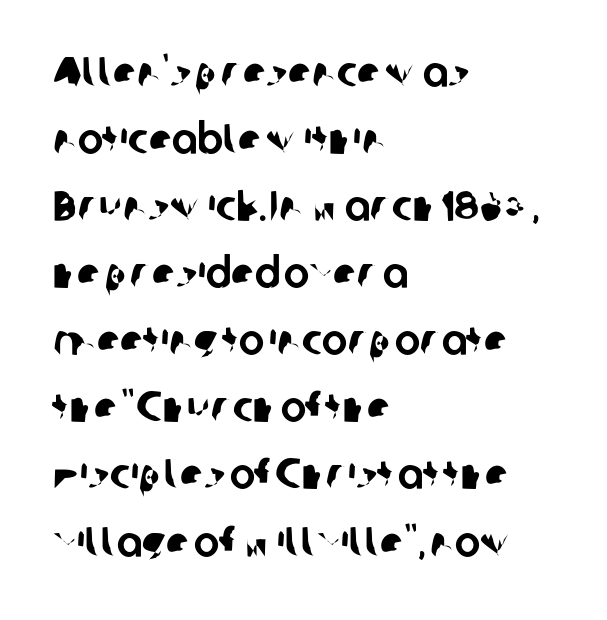
Students, observe: this is what conventionally led text looks like. Nobody touched the tracking dial on this one. Font category for this specimen: sans-serif. These lines are rendered in a variable-pitch font.
